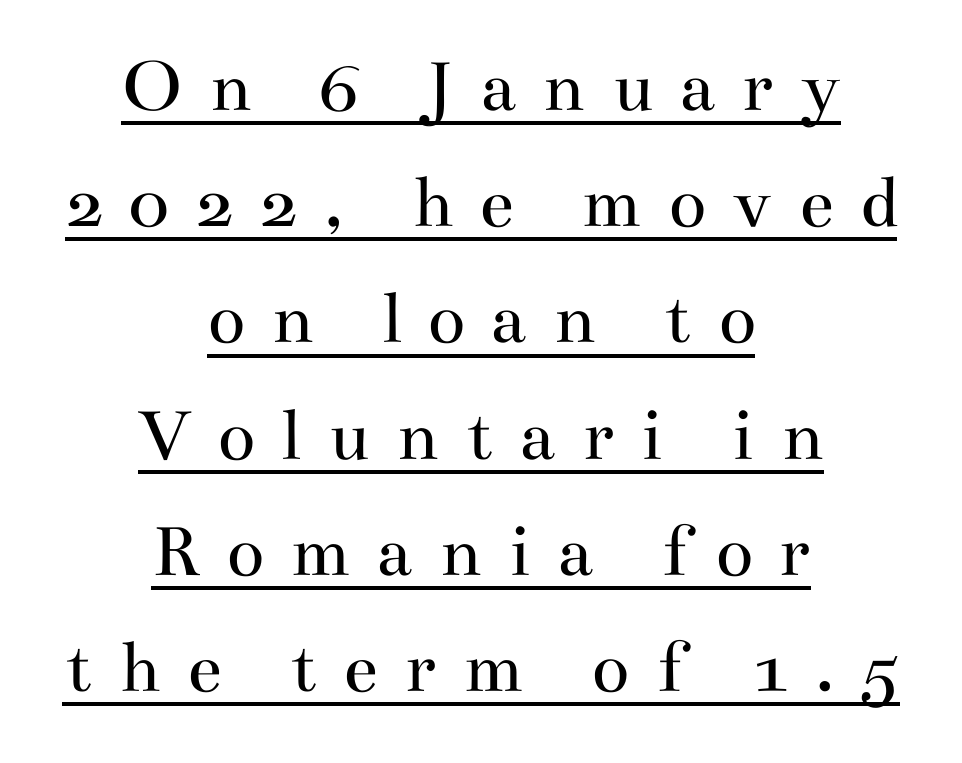
The image shows 78 px regular-weight, wide serif type, upright; set centered, normal line spacing (1.49x), unusually wide letter spacing (+0.33 em), underlined; medium stroke contrast and a small x-height.
